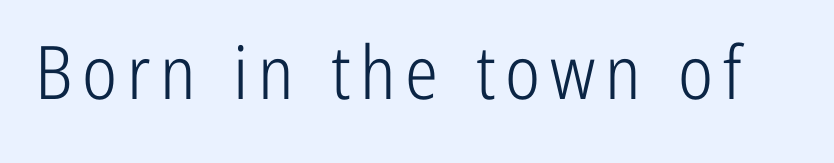
{"serif": "no", "italic": "no", "bold": "no", "weight": "light", "width": "condensed", "stroke_contrast": "low", "x_height": "medium", "monospaced": "no", "underline": "no", "glyph_px": 74}
